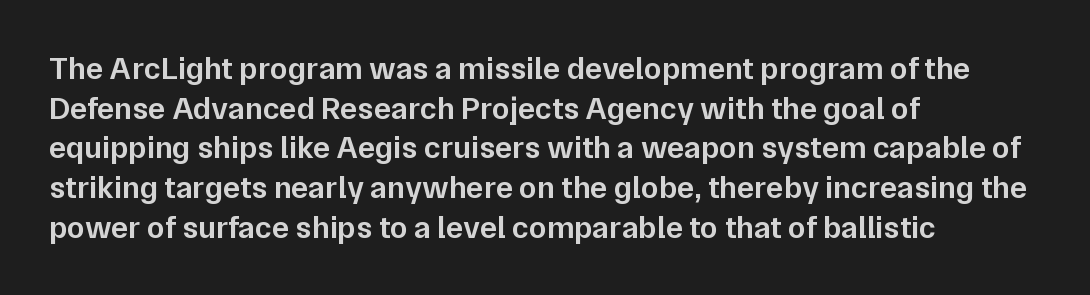
The image shows 32 px semibold sans-serif type, upright; set left-aligned, line spacing 1.24x, normal letter spacing, not underlined; low stroke contrast and a medium x-height.
